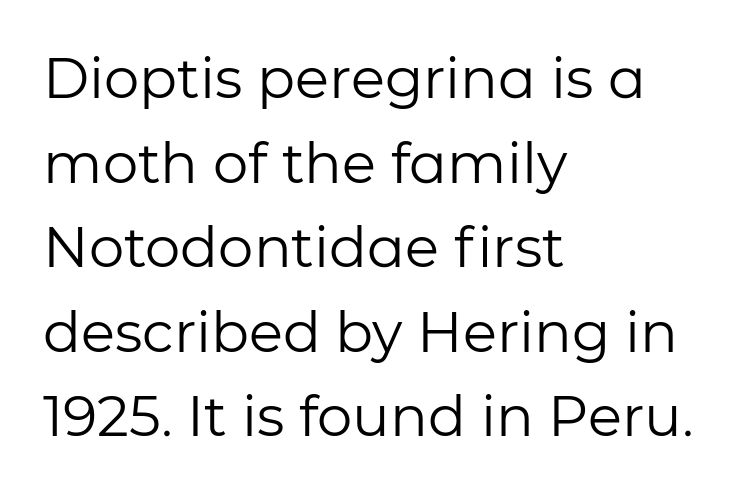
{"serif": "no", "italic": "no", "bold": "no", "weight": "regular", "width": "normal", "stroke_contrast": "low", "x_height": "medium", "monospaced": "no", "underline": "no", "align": "left", "line_spacing": "normal", "line_spacing_ratio": 1.51, "letter_spacing": "normal", "letter_spacing_em": 0.0, "glyph_px": 56}
